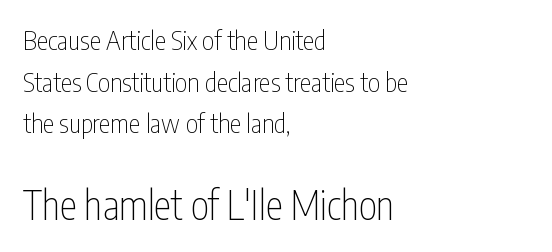
These glyphs show unthickened strokes, regular width or finer. The lines in this sample share a left origin and differ only in where they stop. How are the letters spaced? Ordinarily, with no added tracking. The letters stand straight up with perfectly vertical stems. This rendering employs a face without finishing strokes, i.e., a sans-serif. In this sample the second text group is rendered at the bigger scale.
